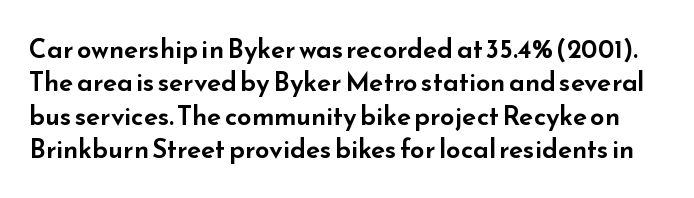
No italicization has been applied; the sample stays upright. A bare baseline throughout the passage. The block of text has a typical density, with ordinary space between rows. The letterforms sit shoulder to shoulder at normal distance.
